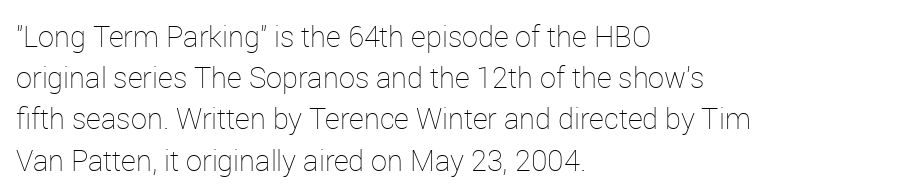
{"italic": "no", "bold": "no", "weight": "thin", "width": "normal", "stroke_contrast": "low", "x_height": "medium", "monospaced": "no", "underline": "no", "align": "left", "line_spacing": "normal", "line_spacing_ratio": 1.42, "letter_spacing": "normal", "letter_spacing_em": 0.0, "glyph_px": 29}
